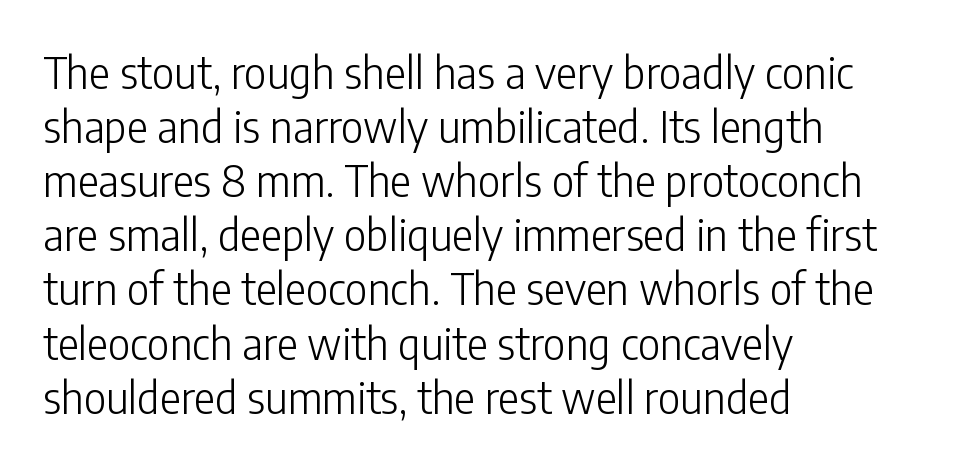
Q: Is the text bold? A: No.
Q: Is the text italic (slanted)? A: No, it is upright.
Q: Is the typeface a serif or a sans-serif typeface? A: Sans-serif.
Q: Is the text underlined? A: No.
Q: How is the paragraph aligned? A: Left-aligned.
Q: Is the spacing between letters normal or unusually wide? A: Normal.
Q: Width (condensed, normal, or wide)? A: Condensed.
Q: Stroke contrast? A: Low.
Q: x-height? A: Medium.
Q: Monospaced? A: No.
